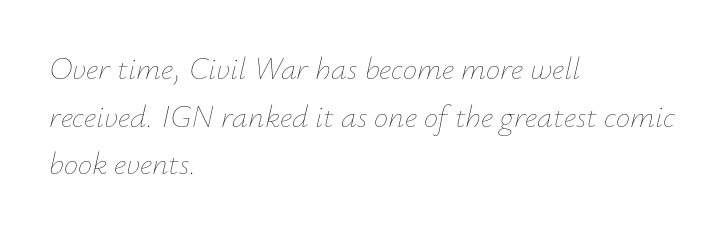
These lines keep a tight, regular rhythm from letter to letter. Does the copy run flush right? No — it runs flush left. The passage shown is not bold in any degree. The rendering uses natural spacing where letterforms have individual widths. Lines of text with bare space underneath.
